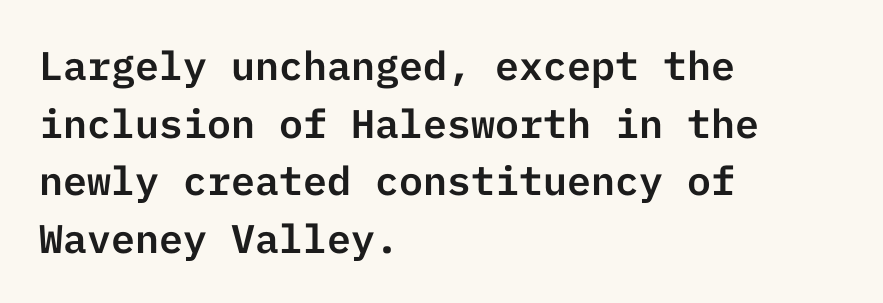
Q: Is the text italic (slanted)? A: No, it is upright.
Q: Is the typeface a serif or a sans-serif typeface? A: Sans-serif.
Q: Is the text underlined? A: No.
Q: How is the paragraph aligned? A: Left-aligned.
Q: Is the spacing between letters normal or unusually wide? A: Normal.
Q: Is the spacing between lines tight, normal or loose? A: Normal.
Q: Width (condensed, normal, or wide)? A: Normal.
Q: Stroke contrast? A: Low.
Q: x-height? A: Medium.
